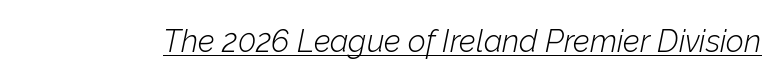
The image shows 31 px light type, italic (leaning right); set normal letter spacing, underlined; low stroke contrast and a medium x-height.
